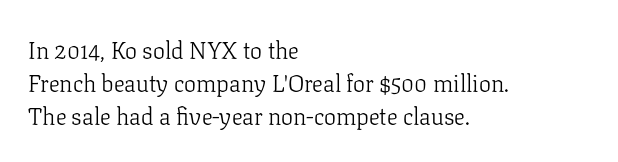
{"italic": "no", "bold": "no", "underline": "no", "align": "left", "line_spacing": "normal", "line_spacing_ratio": 1.38, "letter_spacing": "normal", "letter_spacing_em": 0.0, "glyph_px": 24}
